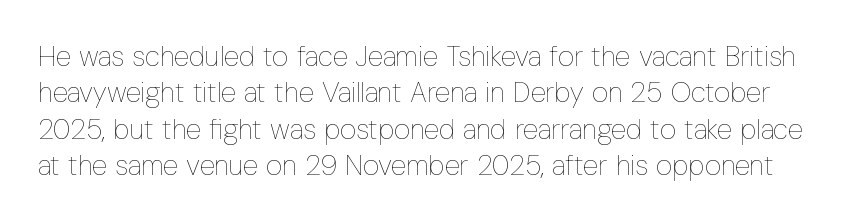
The image shows 28 px thin, condensed type, upright; set normal line spacing (1.3x), normal letter spacing, not underlined; low stroke contrast and a medium x-height.
